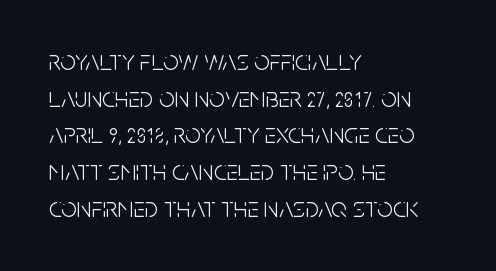
{"serif": "no", "italic": "no", "bold": "no", "weight": "light", "width": "condensed", "stroke_contrast": "low", "x_height": "large", "monospaced": "no", "underline": "no", "align": "left", "line_spacing": "normal", "line_spacing_ratio": 1.31, "letter_spacing": "normal", "letter_spacing_em": 0.0, "glyph_px": 28}
